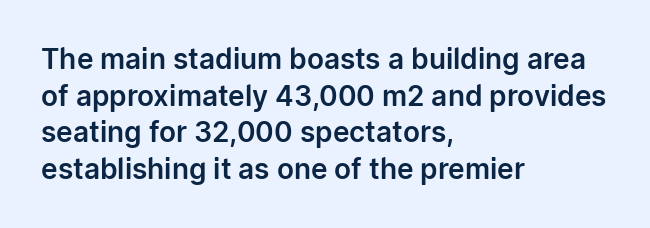
Q: Is the text italic (slanted)? A: No, it is upright.
Q: Is the typeface a serif or a sans-serif typeface? A: Sans-serif.
Q: Is the text underlined? A: No.
Q: How is the paragraph aligned? A: Left-aligned.
Q: Is the spacing between letters normal or unusually wide? A: Normal.
Q: Is the spacing between lines tight, normal or loose? A: Normal.
Q: Width (condensed, normal, or wide)? A: Normal.
Q: Stroke contrast? A: Low.
Q: x-height? A: Medium.
Q: Monospaced? A: No.
